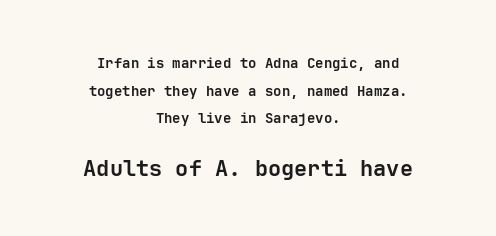
Q: Is the text bold? A: Yes.
Q: Is the text italic (slanted)? A: No, it is upright.
Q: Is the text underlined? A: No.
Q: How is the paragraph aligned? A: Centered.
Q: Is the spacing between letters normal or unusually wide? A: Normal.
Q: Is the spacing between lines tight, normal or loose? A: Loose.
Q: Which block of text is set in a larger size, the first (top) or the second (bottom)? A: The second (bottom) one.
